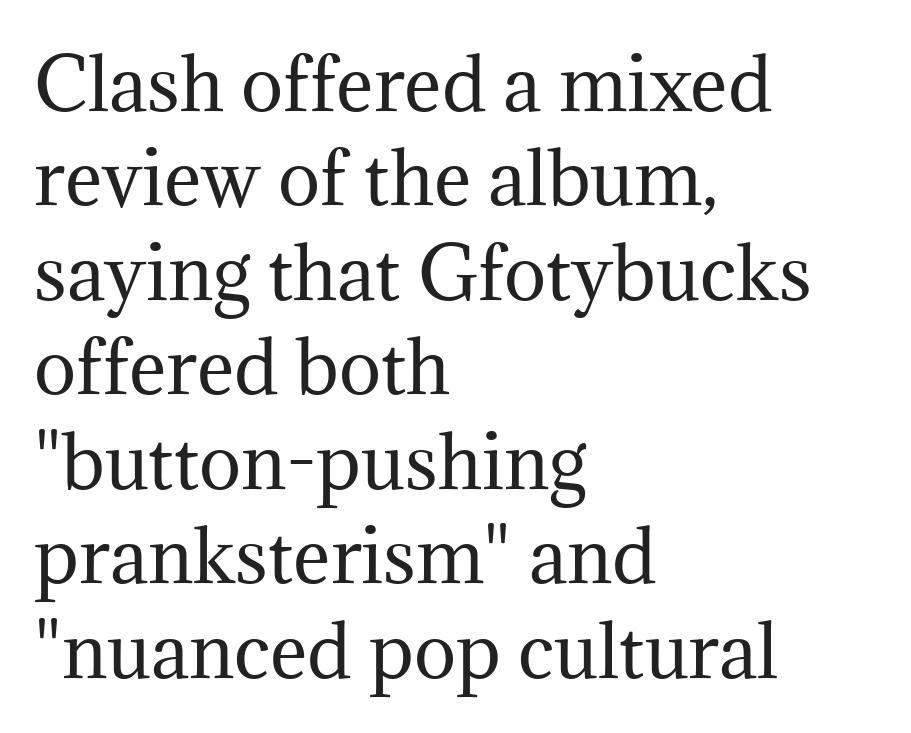
The image shows 71 px regular-weight serif type, upright; set left-aligned, normal line spacing (1.33x), normal letter spacing, not underlined; medium stroke contrast and a medium x-height.
